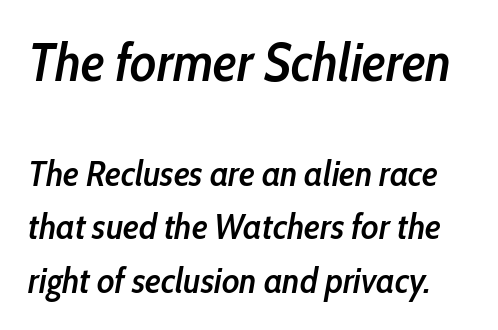
{"italic": "yes", "lean": "right", "slant_degrees": 10, "bold": "semi", "weight": "semibold", "width": "condensed", "stroke_contrast": "low", "x_height": "medium", "monospaced": "no", "underline": "no", "line_spacing": "normal", "line_spacing_ratio": 1.48, "letter_spacing": "normal", "letter_spacing_em": 0.0, "larger_block": "first", "size_ratio": 1.5, "glyph_px": 54}
